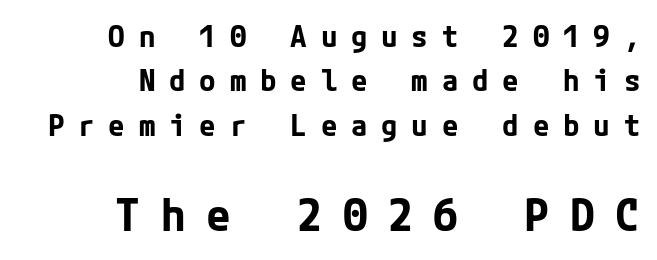
Q: Is the text bold? A: Yes.
Q: Is the text italic (slanted)? A: No, it is upright.
Q: Is the typeface a serif or a sans-serif typeface? A: Sans-serif.
Q: Is the text underlined? A: No.
Q: How is the paragraph aligned? A: Right-aligned.
Q: Is the spacing between letters normal or unusually wide? A: Unusually wide.
Q: Is the spacing between lines tight, normal or loose? A: Normal.
Q: Which block of text is set in a larger size, the first (top) or the second (bottom)? A: The second (bottom) one.
Q: Width (condensed, normal, or wide)? A: Normal.
Q: Stroke contrast? A: Low.
Q: x-height? A: Medium.
